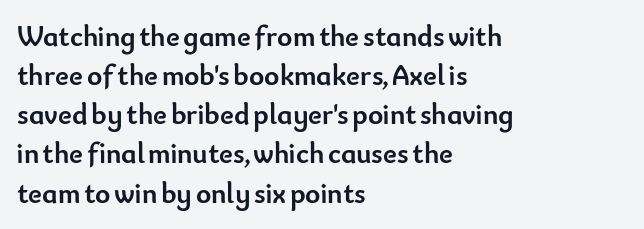
The image shows 29 px semibold sans-serif type, upright; set left-aligned, normal line spacing (1.35x), normal letter spacing, not underlined; low stroke contrast and a small x-height.
